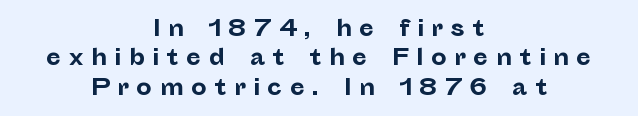
Q: Is the text bold? A: Yes.
Q: Is the text italic (slanted)? A: No, it is upright.
Q: Is the text underlined? A: No.
Q: How is the paragraph aligned? A: Centered.
Q: Is the spacing between letters normal or unusually wide? A: Unusually wide.
Q: Is the spacing between lines tight, normal or loose? A: Normal.
